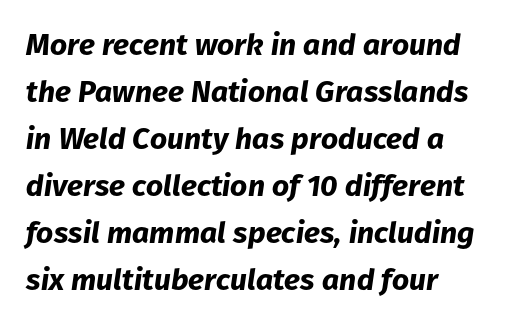
Q: Is the text bold? A: Yes.
Q: Is the text italic (slanted)? A: Yes, it leans right by about 8 degrees.
Q: Is the text underlined? A: No.
Q: How is the paragraph aligned? A: Left-aligned.
Q: Is the spacing between letters normal or unusually wide? A: Normal.
Q: Is the spacing between lines tight, normal or loose? A: Normal.
Q: Width (condensed, normal, or wide)? A: Normal.
Q: Stroke contrast? A: Low.
Q: x-height? A: Medium.
Q: Monospaced? A: No.
